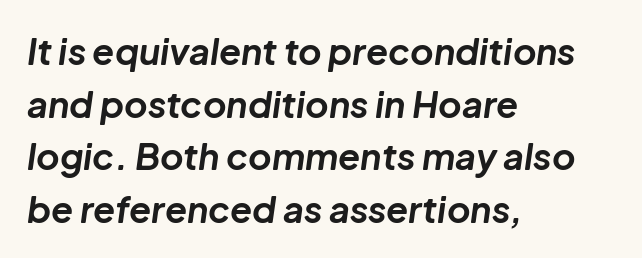
Each new line begins a customary step beneath the previous one. The face used here is rendered with its standard letterfit. This rendering features lettering with no underline. A typesetter would call this proportional, since set widths differ per character. A classic flush-left, rag-right setting is used for this passage.
